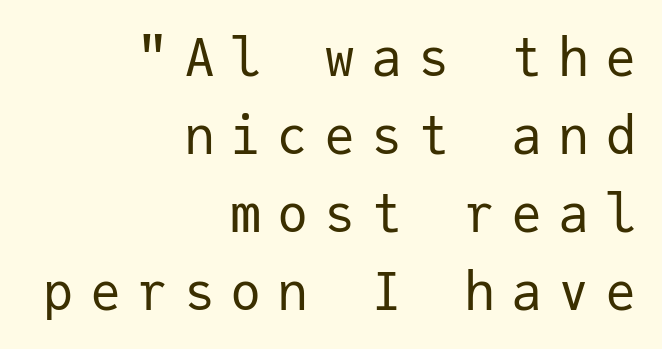
Q: Is the text bold? A: No.
Q: Is the text italic (slanted)? A: No, it is upright.
Q: Is the typeface a serif or a sans-serif typeface? A: Sans-serif.
Q: Is the text underlined? A: No.
Q: How is the paragraph aligned? A: Right-aligned.
Q: Is the spacing between letters normal or unusually wide? A: Unusually wide.
Q: Is the spacing between lines tight, normal or loose? A: Normal.
Q: Width (condensed, normal, or wide)? A: Normal.
Q: Stroke contrast? A: Low.
Q: x-height? A: Medium.
Q: Monospaced? A: Yes.
